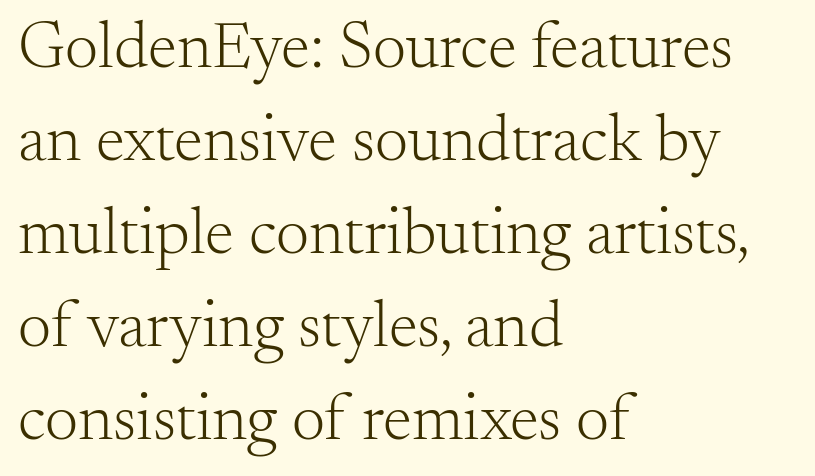
{"serif": "yes", "italic": "no", "bold": "no", "weight": "light", "width": "normal", "stroke_contrast": "medium", "x_height": "small", "monospaced": "no", "underline": "no", "align": "left", "line_spacing": "normal", "line_spacing_ratio": 1.41, "letter_spacing": "normal", "letter_spacing_em": 0.0, "glyph_px": 66}
